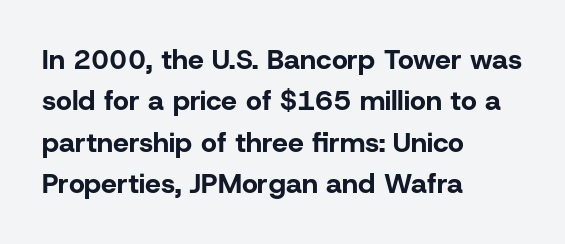
Q: Is the text bold? A: Yes.
Q: Is the text italic (slanted)? A: No, it is upright.
Q: Is the typeface a serif or a sans-serif typeface? A: Sans-serif.
Q: Is the text underlined? A: No.
Q: How is the paragraph aligned? A: Left-aligned.
Q: Is the spacing between letters normal or unusually wide? A: Normal.
Q: Is the spacing between lines tight, normal or loose? A: Normal.
Q: Width (condensed, normal, or wide)? A: Normal.
Q: Stroke contrast? A: Low.
Q: x-height? A: Medium.
Q: Monospaced? A: No.
